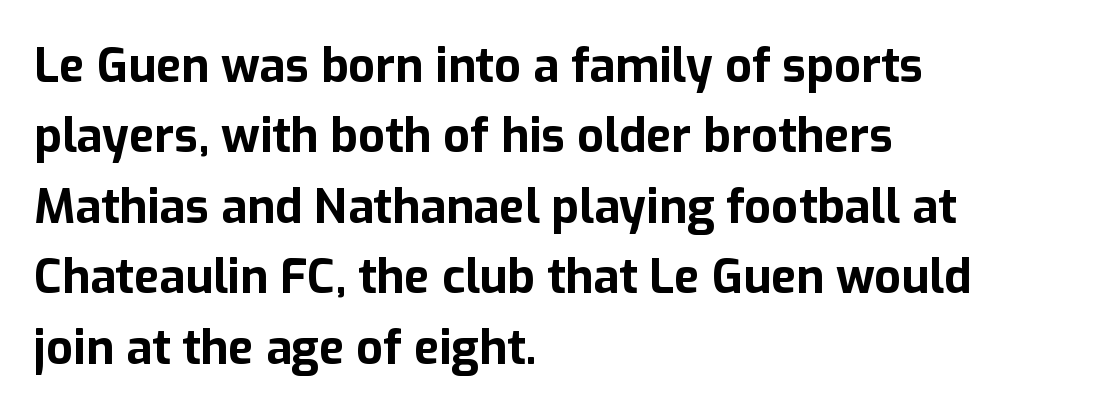
{"serif": "no", "italic": "no", "bold": "yes", "weight": "bold", "width": "normal", "stroke_contrast": "low", "x_height": "medium", "monospaced": "no", "underline": "no", "align": "left", "line_spacing": "normal", "line_spacing_ratio": 1.5, "letter_spacing": "normal", "letter_spacing_em": 0.0, "glyph_px": 47}
